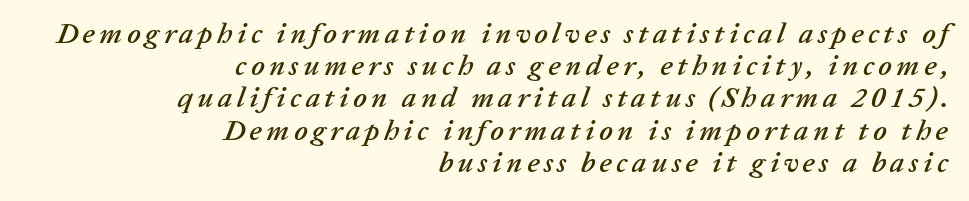
The image shows 29 px text type, italic (leaning right); set right-aligned, tight line spacing (1.11x), not underlined; low stroke contrast and a medium x-height.
